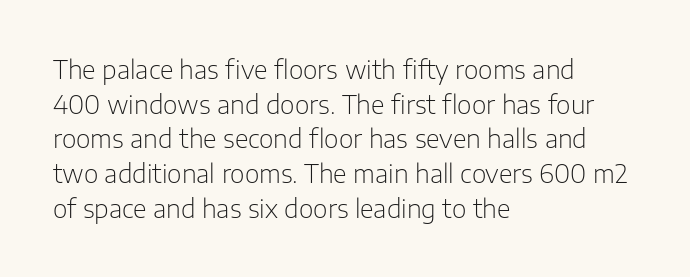
The image shows 25 px text type, upright; set left-aligned, normal line spacing (1.39x), normal letter spacing, not underlined.
